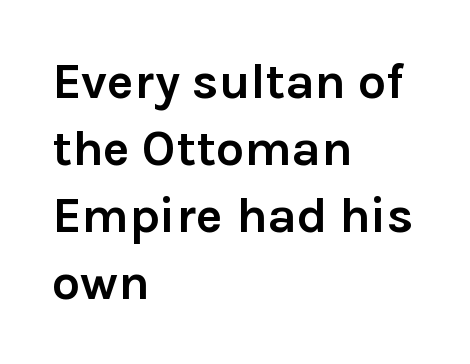
Horizontal alignment here is leftward, the default for most running prose. Every character sits straight up, as roman type does. Quick note: underline off. Is there much room between lines? A standard amount, neither cramped nor airy. Weight check: bold — yes, fully.
